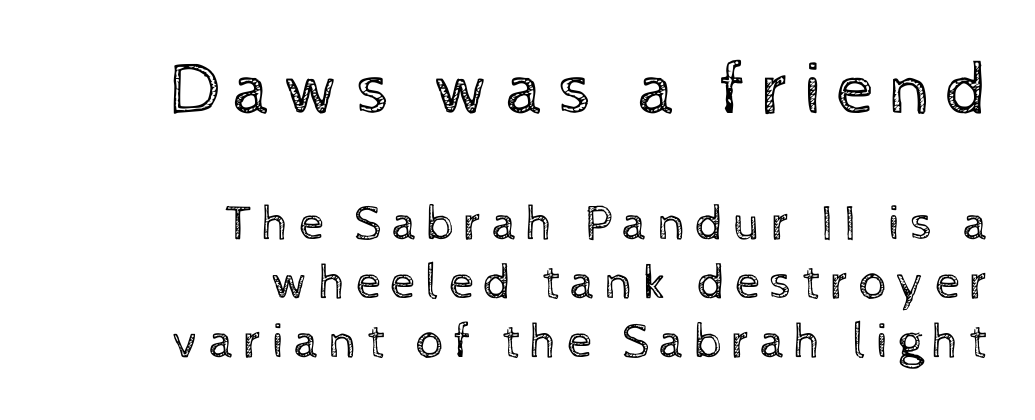
Q: Is the text bold? A: No.
Q: Is the text italic (slanted)? A: No, it is upright.
Q: Is the text underlined? A: No.
Q: How is the paragraph aligned? A: Right-aligned.
Q: Which block of text is set in a larger size, the first (top) or the second (bottom)? A: The first (top) one.
Q: Width (condensed, normal, or wide)? A: Normal.
Q: x-height? A: Medium.
Q: Monospaced? A: No.
